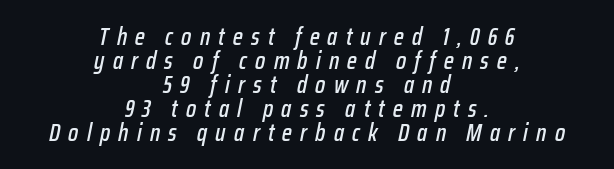
The image shows 24 px text type, italic (leaning right); set centered, tight line spacing (1.0x), unusually wide letter spacing (+0.34 em), not underlined.
